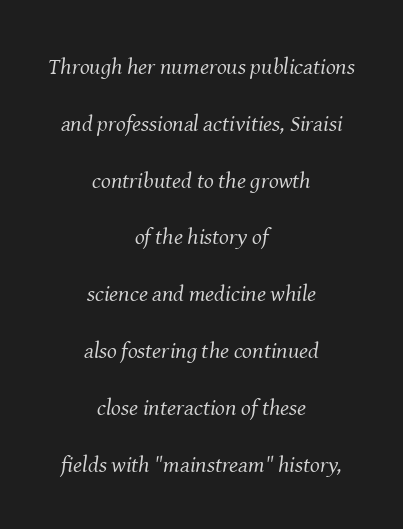
Q: Is the text bold? A: No.
Q: Is the text italic (slanted)? A: Yes, it leans right by about 8 degrees.
Q: Is the text underlined? A: No.
Q: How is the paragraph aligned? A: Centered.
Q: Is the spacing between letters normal or unusually wide? A: Normal.
Q: Is the spacing between lines tight, normal or loose? A: Loose.
